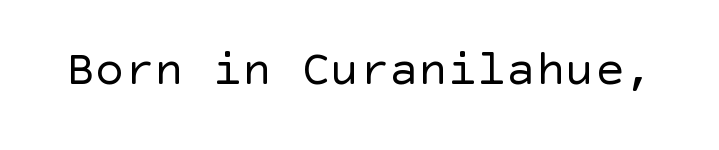
{"serif": "no", "italic": "no", "bold": "no", "weight": "regular", "width": "normal", "x_height": "large", "underline": "no", "letter_spacing": "normal", "letter_spacing_em": 0.0, "glyph_px": 49}
